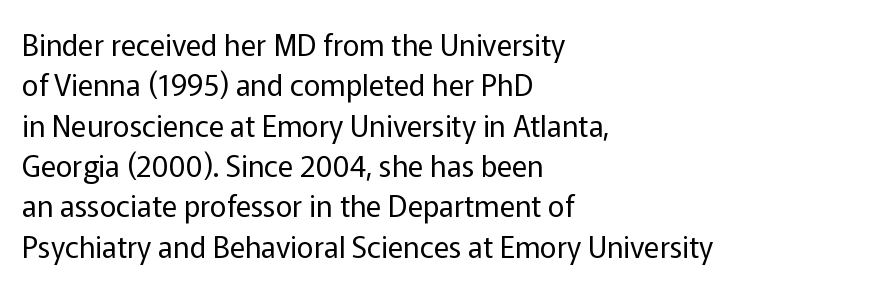
The type is set solid horizontally, with unmodified tracking. The axis of the letterforms is exactly vertical. The letters advance in unequal steps, a hallmark of proportional type. Stroke thickness stays within the range of a standard reading face or lighter. Quick note: interline space is typical.
